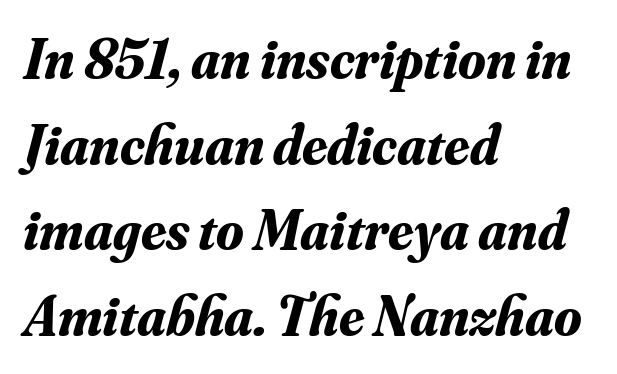
The image shows 56 px bold serif type, italic (leaning right); set left-aligned, normal line spacing (1.53x), normal letter spacing, not underlined; medium stroke contrast and a small x-height.
